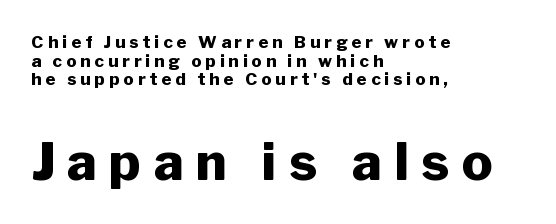
Q: Is the text bold? A: Yes.
Q: Is the text italic (slanted)? A: No, it is upright.
Q: Is the typeface a serif or a sans-serif typeface? A: Sans-serif.
Q: Is the text underlined? A: No.
Q: How is the paragraph aligned? A: Left-aligned.
Q: Is the spacing between letters normal or unusually wide? A: Unusually wide.
Q: Is the spacing between lines tight, normal or loose? A: Tight.
Q: Which block of text is set in a larger size, the first (top) or the second (bottom)? A: The second (bottom) one.
Q: Width (condensed, normal, or wide)? A: Normal.
Q: Stroke contrast? A: Low.
Q: x-height? A: Medium.
Q: Monospaced? A: No.
